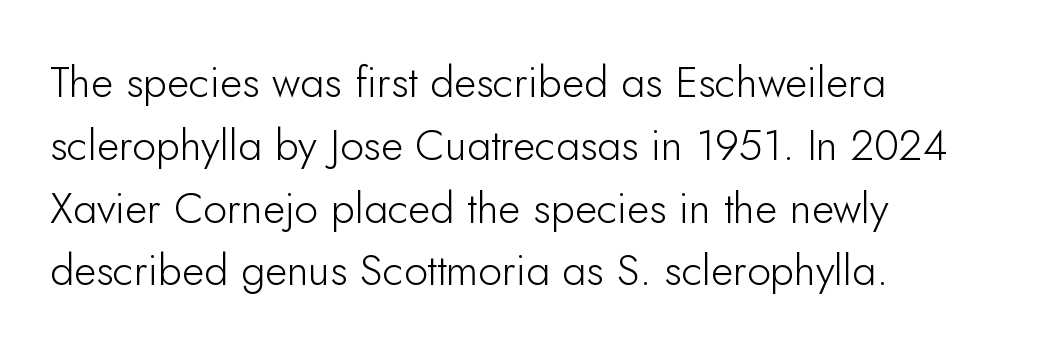
The image shows 43 px light sans-serif type, upright; set left-aligned, normal line spacing (1.46x), normal letter spacing, not underlined; low stroke contrast and a small x-height.
